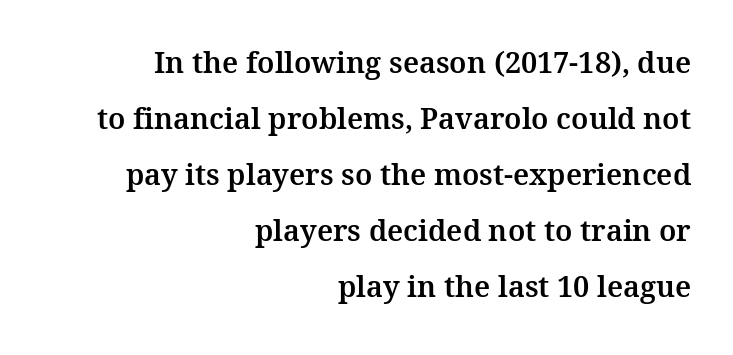
{"serif": "yes", "italic": "no", "width": "normal", "stroke_contrast": "medium", "x_height": "medium", "monospaced": "no", "underline": "no", "align": "right", "line_spacing": "loose", "line_spacing_ratio": 1.93, "letter_spacing": "normal", "letter_spacing_em": 0.0, "glyph_px": 29}
